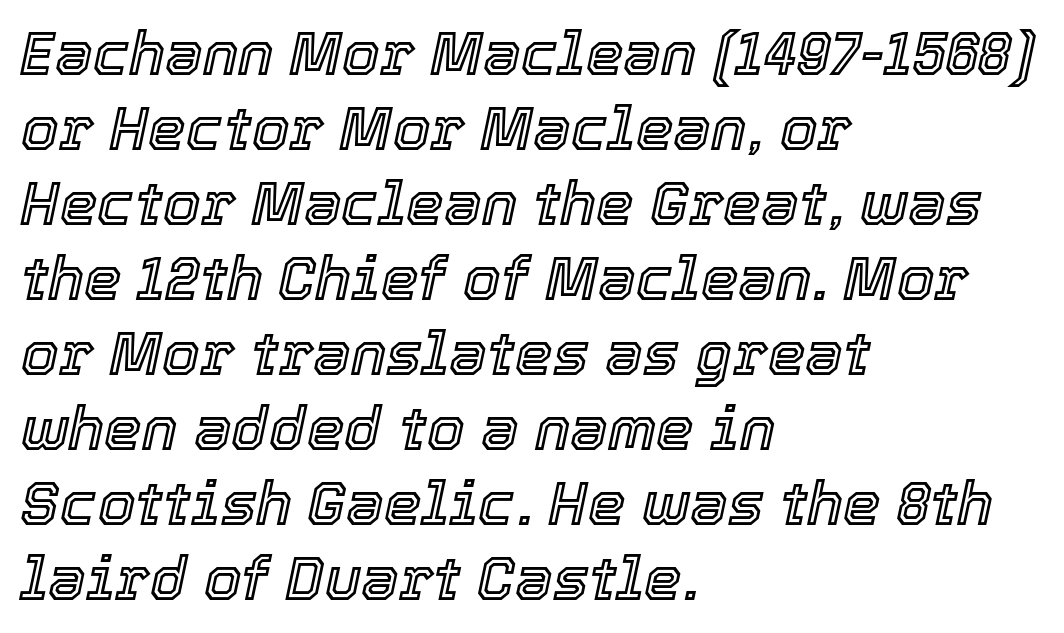
The image shows 60 px text type, italic (leaning right); set left-aligned, normal line spacing (1.25x), normal letter spacing, not underlined; a medium x-height.
